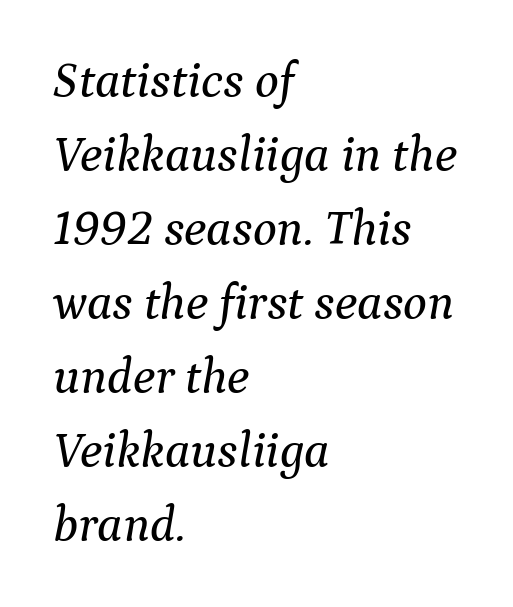
Q: Is the text italic (slanted)? A: Yes, it leans right by about 9 degrees.
Q: Is the typeface a serif or a sans-serif typeface? A: Serif.
Q: Is the text underlined? A: No.
Q: How is the paragraph aligned? A: Left-aligned.
Q: Is the spacing between letters normal or unusually wide? A: Normal.
Q: Is the spacing between lines tight, normal or loose? A: Normal.
Q: Width (condensed, normal, or wide)? A: Normal.
Q: Stroke contrast? A: Medium.
Q: x-height? A: Medium.
Q: Monospaced? A: No.
